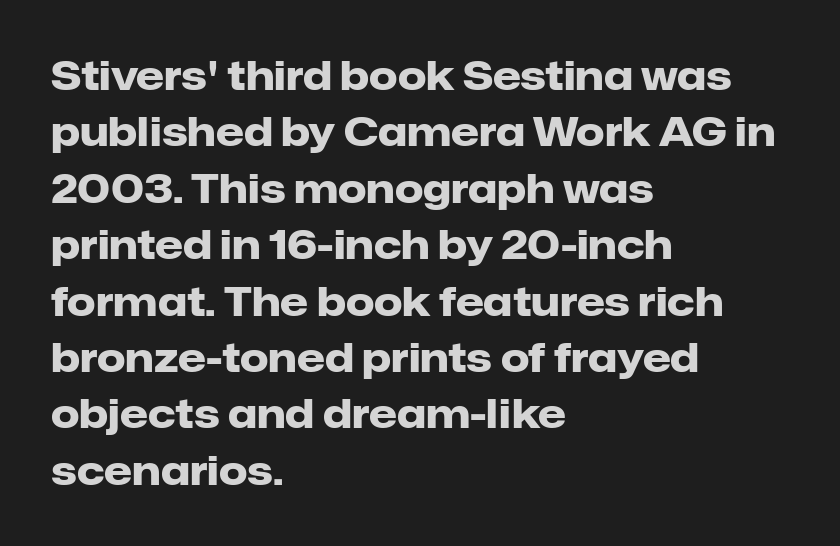
Every row of glyphs begins at an identical x-position on the left. You could call the tracking neutral — neither tight nor loose. The designer left line spacing at the default. The string is rendered with underlining switched off.
